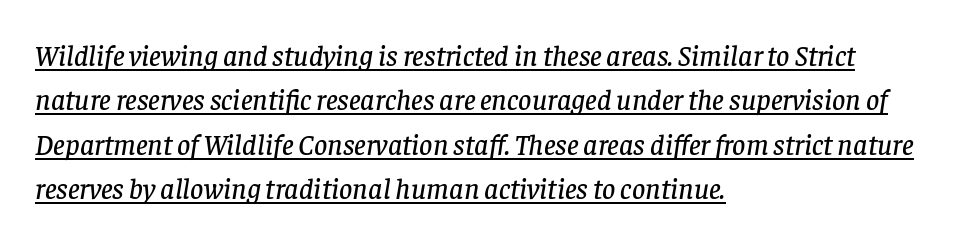
Is the type slanted? Yes — the strokes lean at a clear angle. Each line of the rendering has a horizontal stroke beneath the glyphs. Yep, those are serifs on the letters. Evenly set lines give the paragraph a standard silhouette. In terms of letterspacing, this is plain default setting. Caption: multi-line text, flush left, ragged right.
